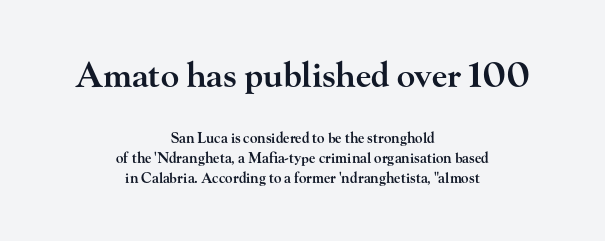
The image shows 34 px semibold, wide serif type, upright; set centered, normal line spacing (1.43x), normal letter spacing, not underlined; the first (top) block is 2.43x larger; high stroke contrast and a small x-height.
